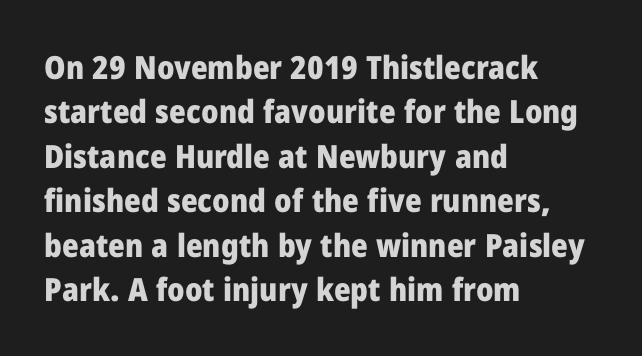
Q: Is the text bold? A: Yes.
Q: Is the text italic (slanted)? A: No, it is upright.
Q: Is the typeface a serif or a sans-serif typeface? A: Sans-serif.
Q: Is the text underlined? A: No.
Q: How is the paragraph aligned? A: Left-aligned.
Q: Is the spacing between letters normal or unusually wide? A: Normal.
Q: Is the spacing between lines tight, normal or loose? A: Normal.
Q: Width (condensed, normal, or wide)? A: Normal.
Q: Stroke contrast? A: Low.
Q: x-height? A: Medium.
Q: Monospaced? A: No.
